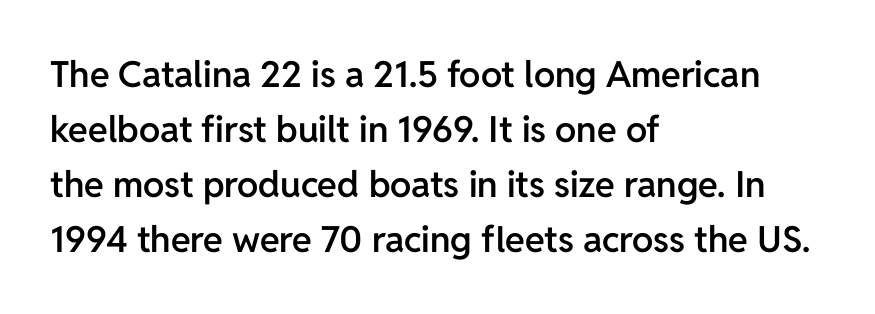
Q: Is the text bold? A: Semi-bold.
Q: Is the text italic (slanted)? A: No, it is upright.
Q: Is the typeface a serif or a sans-serif typeface? A: Sans-serif.
Q: Is the text underlined? A: No.
Q: How is the paragraph aligned? A: Left-aligned.
Q: Is the spacing between letters normal or unusually wide? A: Normal.
Q: Is the spacing between lines tight, normal or loose? A: Normal.
Q: Width (condensed, normal, or wide)? A: Normal.
Q: Stroke contrast? A: Low.
Q: x-height? A: Medium.
Q: Monospaced? A: No.
